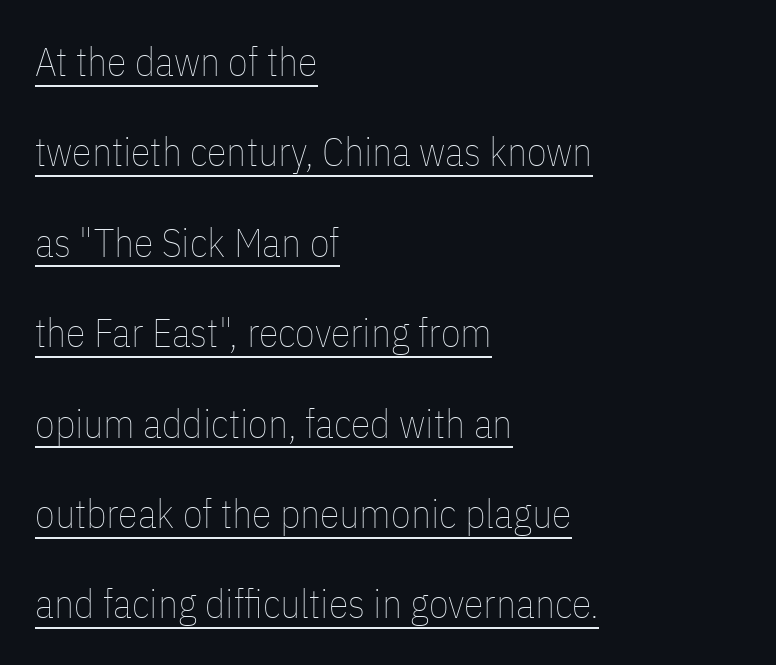
Q: Is the text bold? A: No.
Q: Is the text italic (slanted)? A: No, it is upright.
Q: Is the text underlined? A: Yes.
Q: How is the paragraph aligned? A: Left-aligned.
Q: Is the spacing between letters normal or unusually wide? A: Normal.
Q: Is the spacing between lines tight, normal or loose? A: Loose.
Q: Width (condensed, normal, or wide)? A: Condensed.
Q: Stroke contrast? A: Low.
Q: x-height? A: Medium.
Q: Monospaced? A: No.
